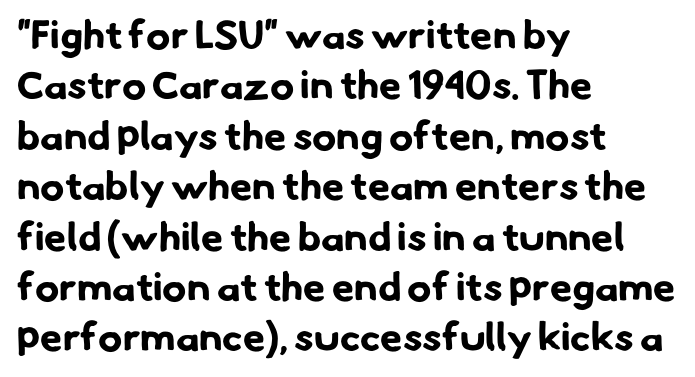
The image shows 40 px bold sans-serif type; set left-aligned, normal line spacing (1.26x), normal letter spacing, not underlined; low stroke contrast and a small x-height.
